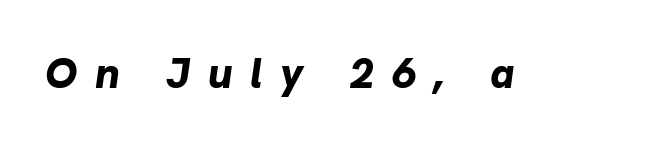
Students, this is bold: see how much ink each stroke carries. Characters are canted at an angle relative to the baseline's perpendicular. Do the characters align in a grid? No, the font is proportional. The gap between lines stays unmarked.
